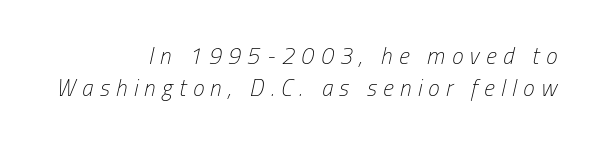
The image shows 23 px text type, italic (leaning right); set right-aligned, normal line spacing (1.41x), unusually wide letter spacing (+0.28 em), not underlined.
